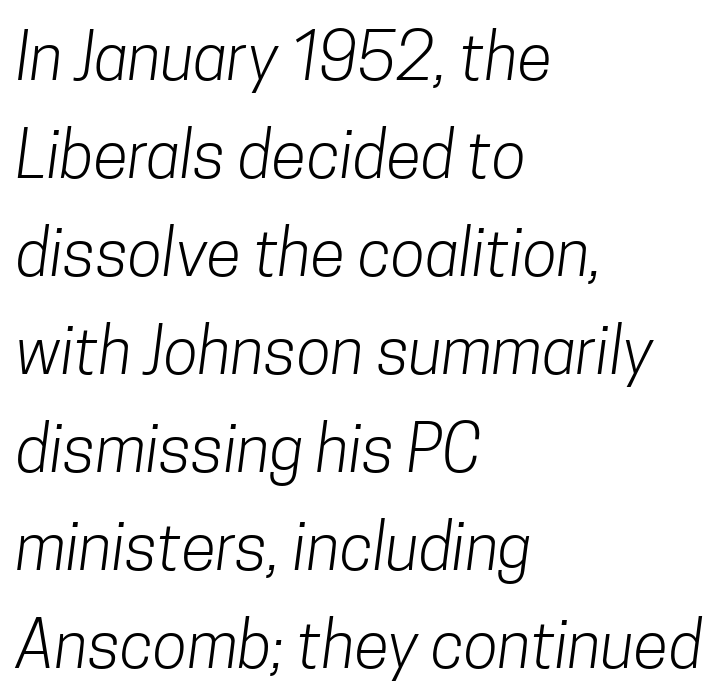
The image shows 64 px light, condensed sans-serif type; set left-aligned, normal line spacing (1.53x), normal letter spacing, not underlined; low stroke contrast and a medium x-height.
